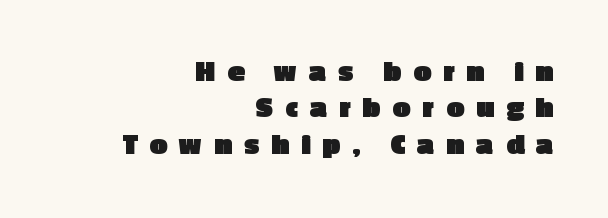
Q: Is the text bold? A: Yes.
Q: Is the text italic (slanted)? A: No, it is upright.
Q: Is the typeface a serif or a sans-serif typeface? A: Sans-serif.
Q: Is the text underlined? A: No.
Q: How is the paragraph aligned? A: Right-aligned.
Q: Is the spacing between letters normal or unusually wide? A: Unusually wide.
Q: Width (condensed, normal, or wide)? A: Normal.
Q: x-height? A: Medium.
Q: Monospaced? A: No.
